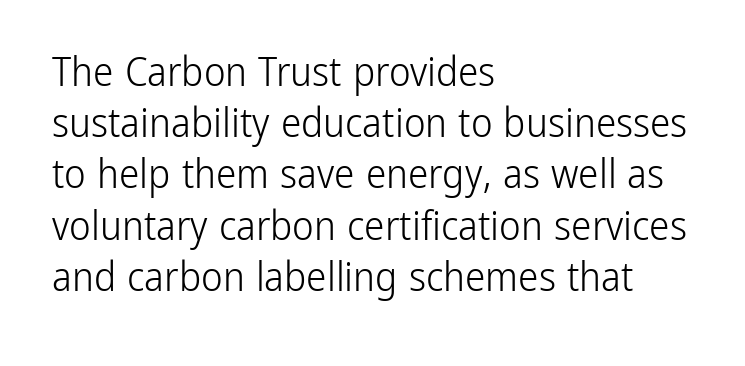
The image shows 41 px light, condensed sans-serif type, upright; set left-aligned, normal line spacing (1.25x), normal letter spacing, not underlined; low stroke contrast and a medium x-height.
